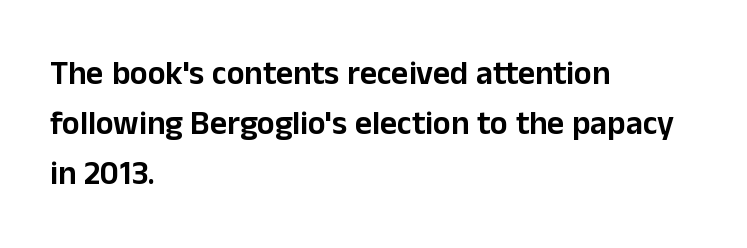
{"serif": "no", "italic": "no", "width": "normal", "stroke_contrast": "low", "x_height": "medium", "monospaced": "no", "underline": "no", "align": "left", "line_spacing": "normal", "line_spacing_ratio": 1.51, "letter_spacing": "normal", "letter_spacing_em": 0.0, "glyph_px": 33}
